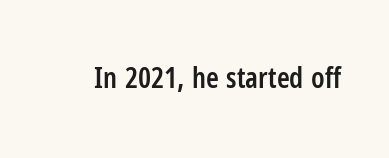
Check where the strokes stop: nothing finishes them off — pure sans. Standard letterfit; no display-style spreading of the glyphs. Tall strokes in this sample are plumb rather than angled. This is the in-between weight designers call semibold or demi. Looks like regular typesetting: each glyph gets only the width it needs. The foot of each line stays bare and open.
